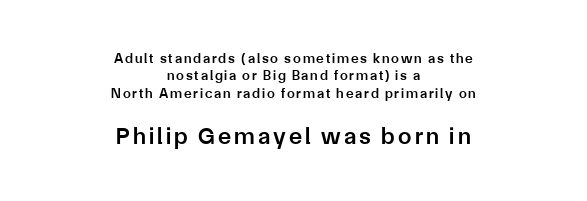
The image shows 24 px text type, upright; set centered, line spacing 1.24x, not underlined; the second (bottom) block is 1.71x larger.
